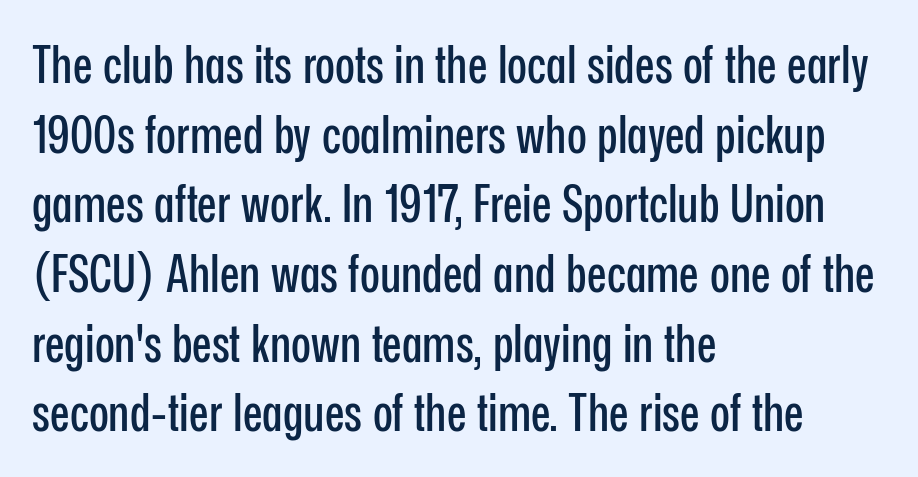
The image shows 52 px condensed sans-serif type, upright; set left-aligned, normal line spacing (1.34x), normal letter spacing, not underlined; low stroke contrast and a medium x-height.
